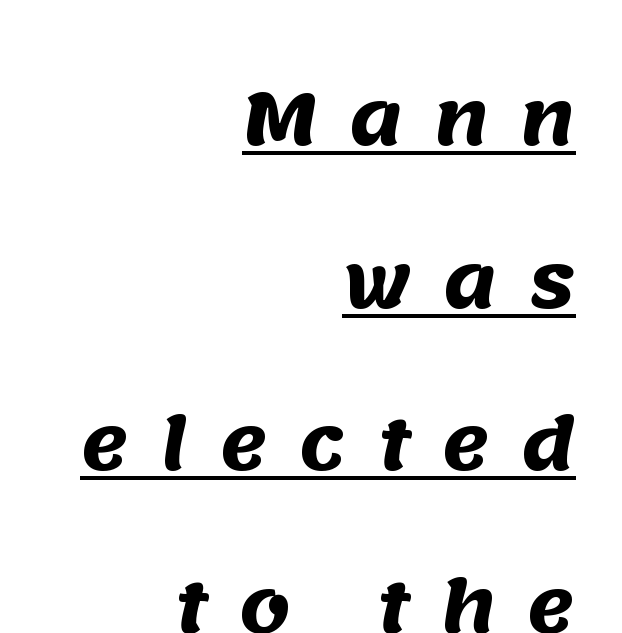
The image shows 72 px heavy sans-serif type; set right-aligned, loose line spacing (2.26x), unusually wide letter spacing (+0.44 em), underlined; medium stroke contrast and a large x-height.
